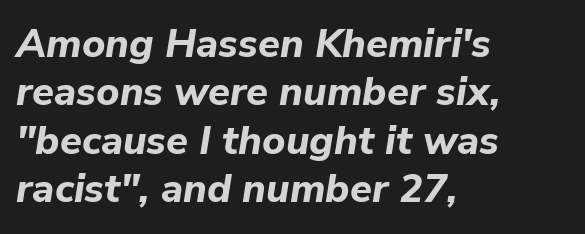
The image shows 40 px bold type, italic (leaning right); set left-aligned, line spacing 1.21x, normal letter spacing, not underlined; low stroke contrast and a medium x-height.
